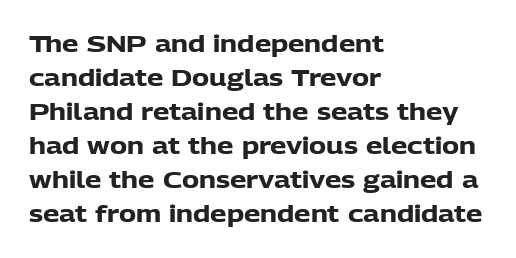
Q: Is the text bold? A: Yes.
Q: Is the text italic (slanted)? A: No, it is upright.
Q: Is the text underlined? A: No.
Q: How is the paragraph aligned? A: Left-aligned.
Q: Is the spacing between letters normal or unusually wide? A: Normal.
Q: Is the spacing between lines tight, normal or loose? A: Normal.
